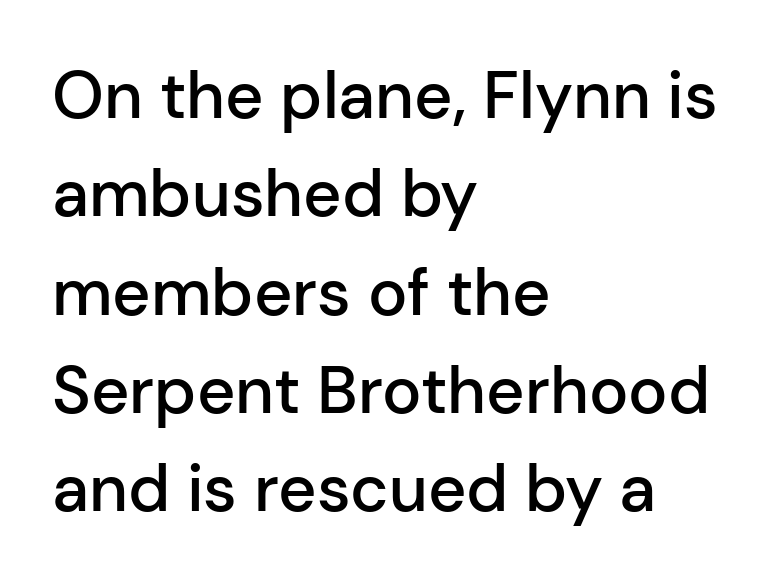
{"serif": "no", "italic": "no", "bold": "semi", "weight": "semibold", "width": "normal", "stroke_contrast": "low", "x_height": "medium", "monospaced": "no", "underline": "no", "align": "left", "line_spacing": "normal", "line_spacing_ratio": 1.49, "letter_spacing": "normal", "letter_spacing_em": 0.0, "glyph_px": 66}
